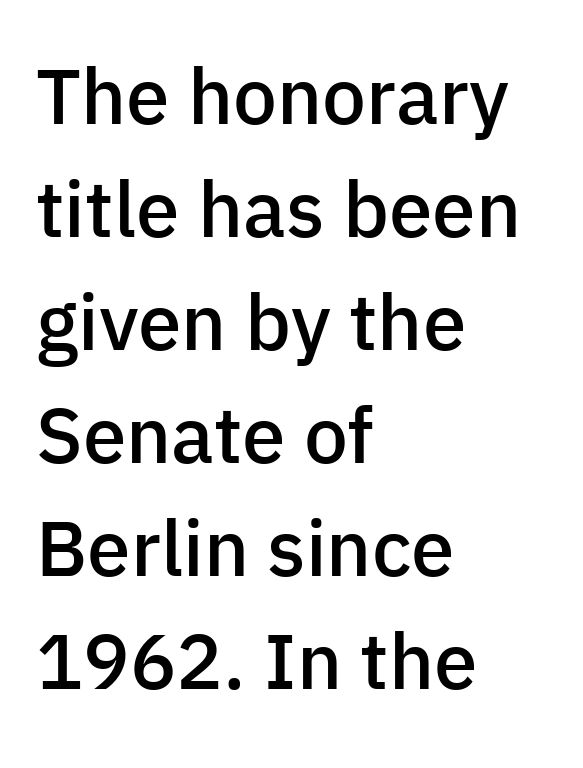
Q: Is the text bold? A: Semi-bold.
Q: Is the text italic (slanted)? A: No, it is upright.
Q: Is the typeface a serif or a sans-serif typeface? A: Sans-serif.
Q: Is the text underlined? A: No.
Q: How is the paragraph aligned? A: Left-aligned.
Q: Is the spacing between letters normal or unusually wide? A: Normal.
Q: Is the spacing between lines tight, normal or loose? A: Normal.
Q: Width (condensed, normal, or wide)? A: Normal.
Q: Stroke contrast? A: Low.
Q: x-height? A: Medium.
Q: Monospaced? A: No.
